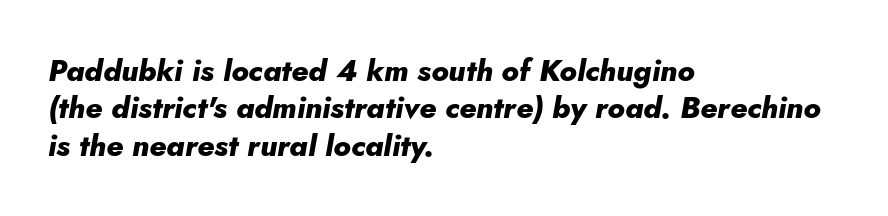
What stands out about the letter spacing? Nothing — it is the standard amount. Posture: slanted. Just letters on the line, the space beneath them empty. Casual observation: everything's shoved over to the left. Baseline-to-baseline distance is the conventional proportion of letter height. Each letter keeps its own natural width here, so spacing adapts to shape.
